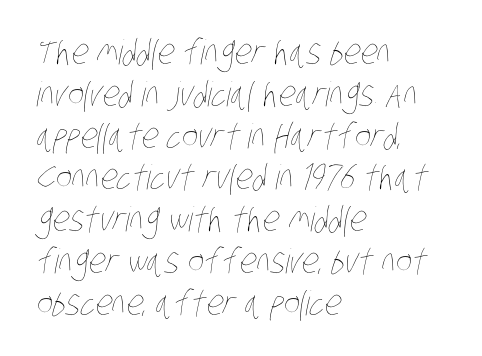
The image shows 34 px thin, condensed type; set left-aligned, line spacing 1.23x, normal letter spacing, not underlined; low stroke contrast and a large x-height.
